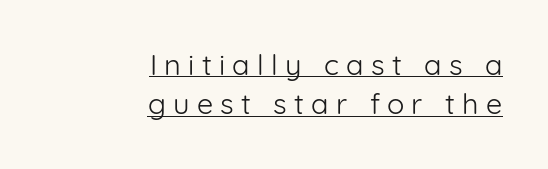
No italicization has been applied; the sample stays upright. Unlike a traditional serif, this face leaves its strokes unadorned. The tracking reads as deliberately expanded to a designer's eye. Looks like regular typesetting: each glyph gets only the width it needs.
